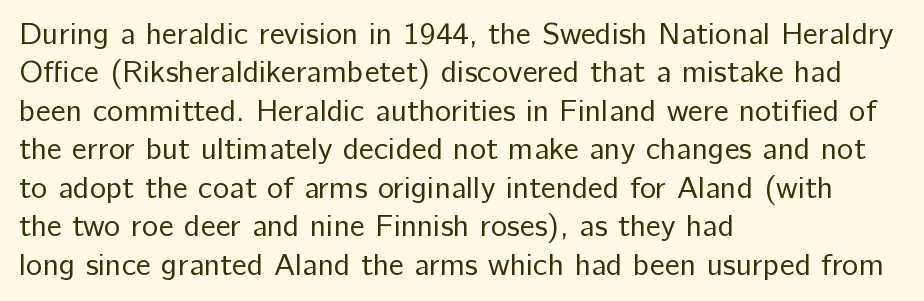
{"serif": "no", "italic": "no", "bold": "no", "weight": "regular", "width": "normal", "stroke_contrast": "low", "x_height": "medium", "monospaced": "no", "underline": "no", "align": "left", "line_spacing_ratio": 1.24, "letter_spacing": "normal", "letter_spacing_em": 0.0, "glyph_px": 31}
